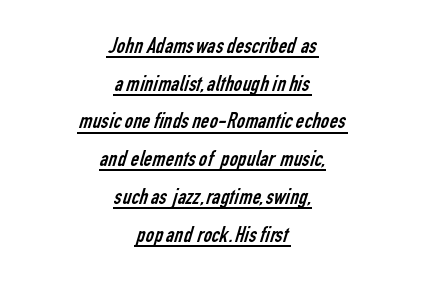
A light-to-regular cut is what we see here. These characters rest on top of a visible drawn line. Evenly set lines give the paragraph a standard silhouette. Each line is balanced around a shared central axis. Between one letter and the next there's only the usual sliver of space.
